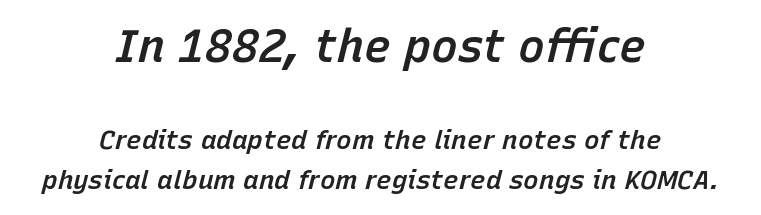
The image shows 45 px semibold type, italic (leaning right); set centered, normal line spacing (1.53x), normal letter spacing, not underlined; the first (top) block is 1.73x larger; low stroke contrast and a medium x-height.
